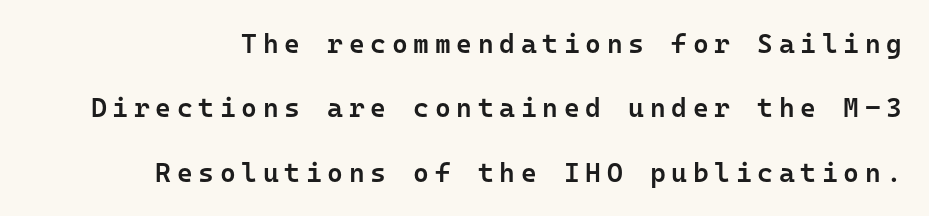
{"italic": "no", "bold": "semi", "underline": "no", "line_spacing": "loose", "line_spacing_ratio": 2.38, "letter_spacing": "wide", "letter_spacing_em": 0.21, "glyph_px": 27}
